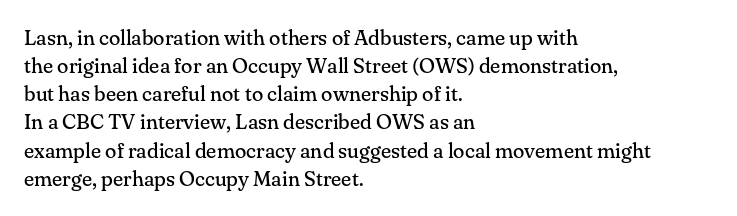
The image shows 21 px text type, upright; set left-aligned, normal line spacing (1.34x), normal letter spacing, not underlined.
